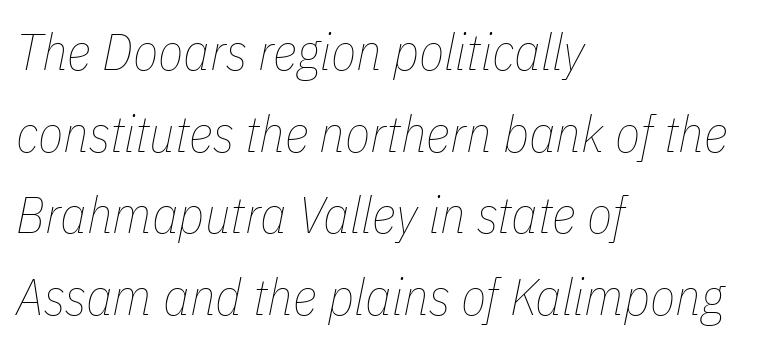
Characters follow at the spacing the type designer built in. The passage shown stacks its lines at a standard gap. Where is the straight margin? On the left. These lines were composed using italics. Unmarked baselines from the first word to the last.
